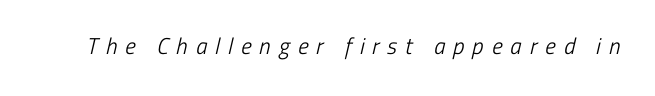
{"bold": "no", "underline": "no", "letter_spacing": "wide", "letter_spacing_em": 0.35, "glyph_px": 23}
